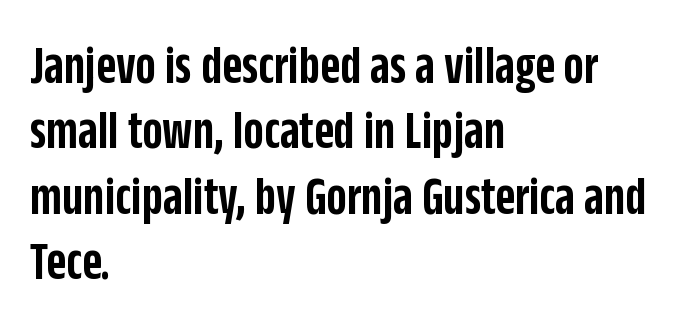
The image shows 54 px semibold, condensed sans-serif type, upright; set left-aligned, line spacing 1.21x, normal letter spacing, not underlined; low stroke contrast and a large x-height.
